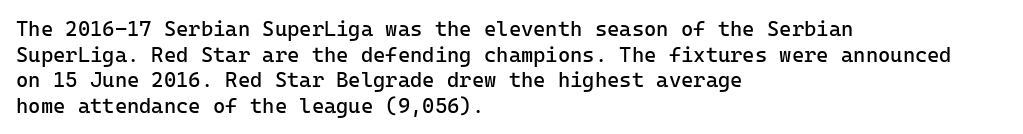
{"italic": "no", "bold": "no", "underline": "no", "align": "left", "line_spacing_ratio": 1.22, "letter_spacing": "normal", "letter_spacing_em": 0.0, "glyph_px": 21}
